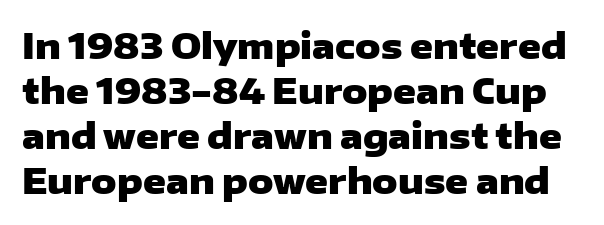
The image shows 35 px heavy, wide sans-serif type, upright; set normal line spacing (1.29x), normal letter spacing, not underlined; low stroke contrast and a medium x-height.
